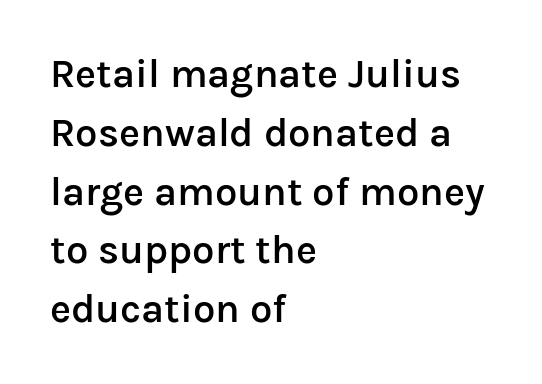
Q: Is the text bold? A: Semi-bold.
Q: Is the text italic (slanted)? A: No, it is upright.
Q: Is the typeface a serif or a sans-serif typeface? A: Sans-serif.
Q: Is the text underlined? A: No.
Q: How is the paragraph aligned? A: Left-aligned.
Q: Is the spacing between letters normal or unusually wide? A: Normal.
Q: Is the spacing between lines tight, normal or loose? A: Normal.
Q: Width (condensed, normal, or wide)? A: Normal.
Q: Stroke contrast? A: Low.
Q: x-height? A: Medium.
Q: Monospaced? A: No.
